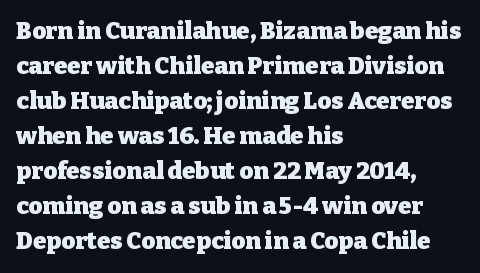
The image shows 24 px bold type, upright; set left-aligned, normal line spacing (1.46x), normal letter spacing, not underlined.
